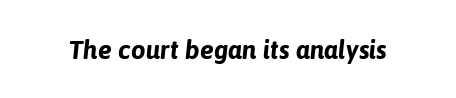
The image shows 26 px bold type, italic (leaning right); set normal letter spacing, not underlined.
